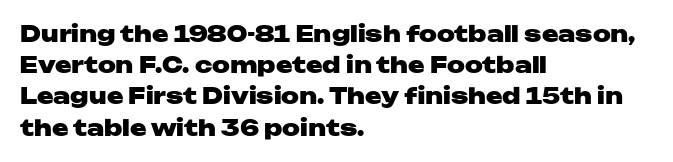
{"italic": "no", "bold": "yes", "underline": "no", "align": "left", "line_spacing": "normal", "line_spacing_ratio": 1.42, "letter_spacing": "normal", "letter_spacing_em": 0.0, "glyph_px": 22}
